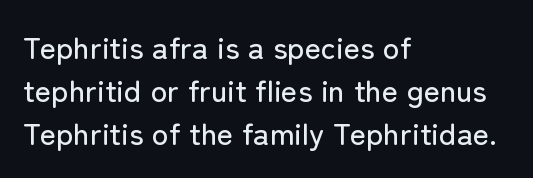
The image shows 31 px sans-serif type, upright; set left-aligned, normal line spacing (1.39x), normal letter spacing, not underlined; low stroke contrast and a medium x-height.
